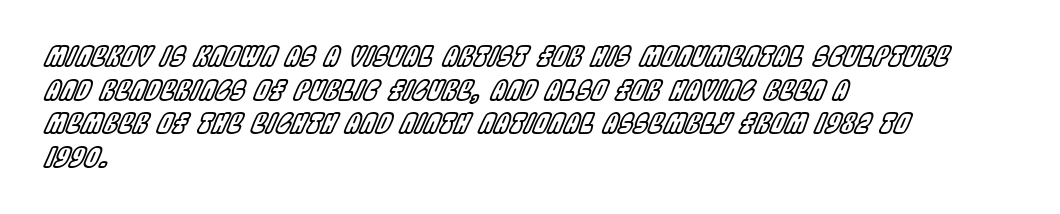
The image shows 27 px text type, italic (leaning right); set left-aligned, normal line spacing (1.25x), normal letter spacing, not underlined.
